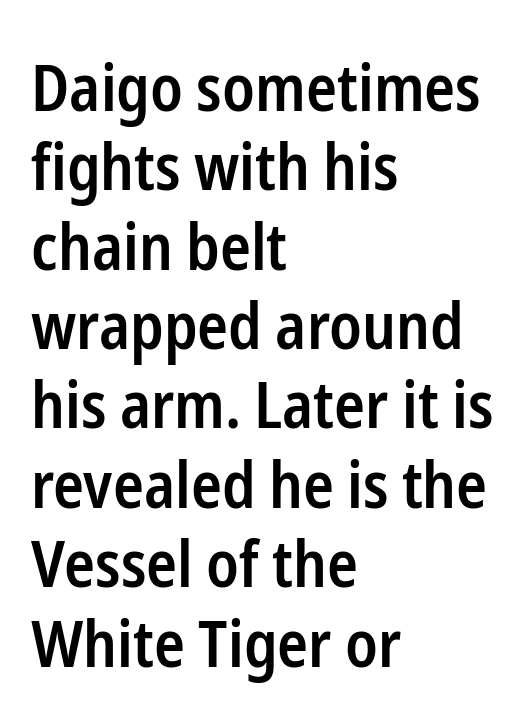
The image shows 64 px semibold, condensed sans-serif type, upright; set left-aligned, line spacing 1.24x, normal letter spacing, not underlined; low stroke contrast and a medium x-height.
